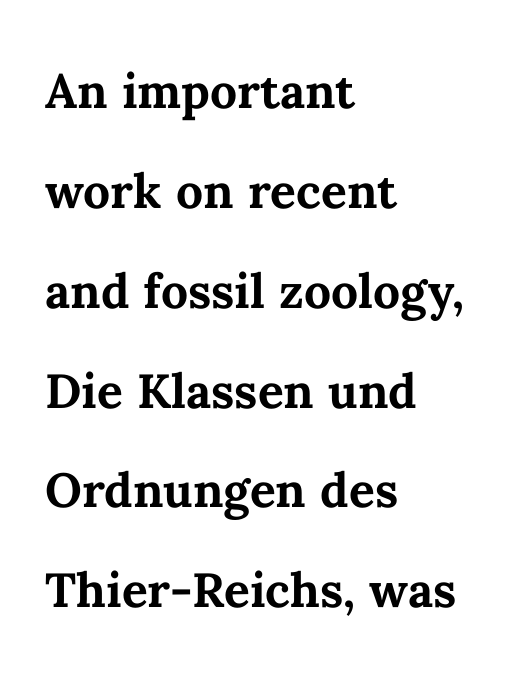
The image shows 64 px semibold type, upright; set left-aligned, normal line spacing (1.56x), normal letter spacing, not underlined; medium stroke contrast and a medium x-height.
